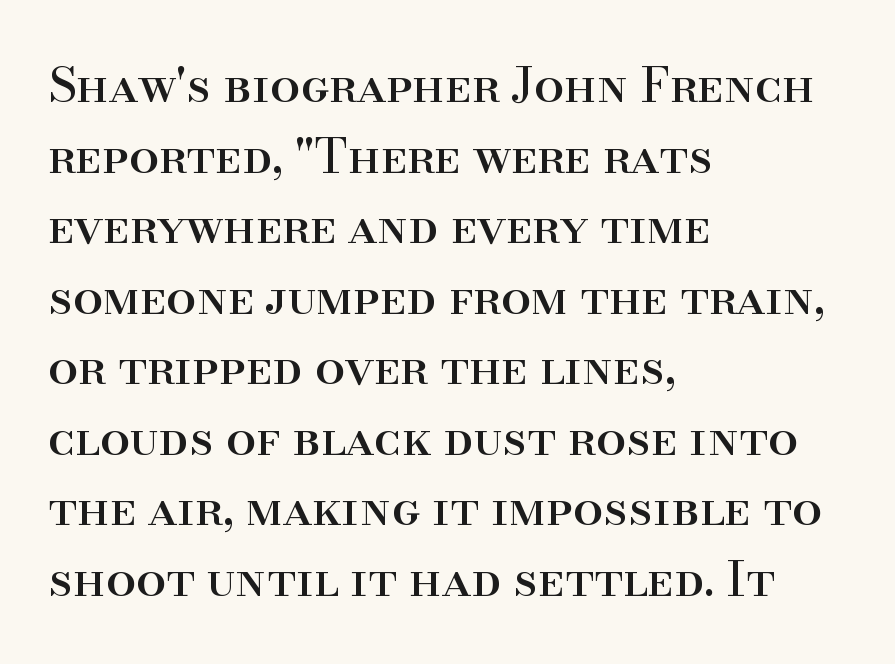
The space between consecutive lines is moderate. Note the varied advance widths — an 'i' is clearly narrower than an 'm'. This sample uses plain, unmodified letter spacing. The type sits square on the baseline with zero lean.
